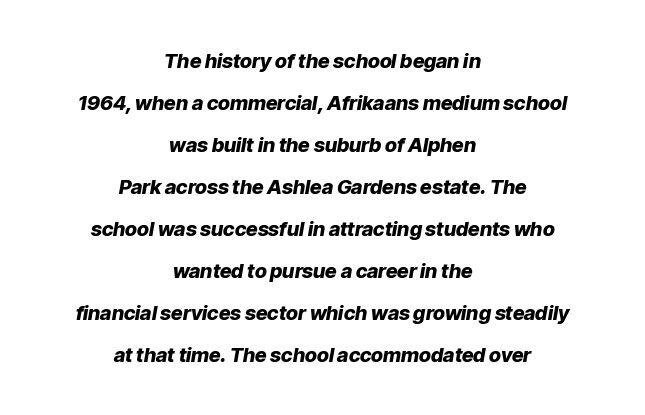
{"italic": "yes", "lean": "right", "slant_degrees": 9, "bold": "yes", "underline": "no", "align": "center", "line_spacing": "loose", "line_spacing_ratio": 2.1, "letter_spacing": "normal", "letter_spacing_em": 0.0, "glyph_px": 20}
